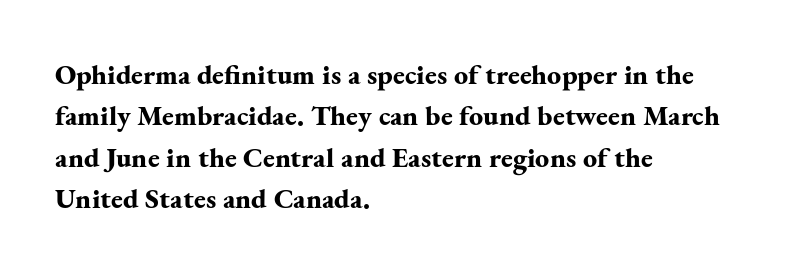
The image shows 28 px bold serif type, upright; set left-aligned, normal line spacing (1.48x), normal letter spacing, not underlined; medium stroke contrast and a small x-height.
